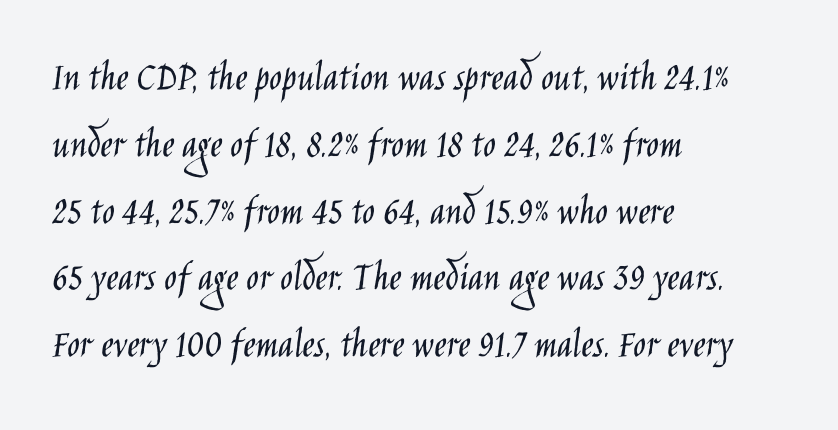
{"serif": "no", "bold": "no", "weight": "light", "width": "condensed", "stroke_contrast": "low", "x_height": "large", "monospaced": "no", "underline": "no", "align": "left", "line_spacing": "normal", "line_spacing_ratio": 1.59, "letter_spacing": "normal", "letter_spacing_em": 0.0, "glyph_px": 42}
